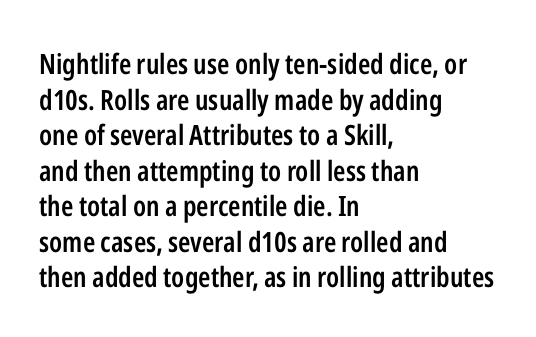
{"serif": "no", "italic": "no", "bold": "semi", "weight": "semibold", "width": "condensed", "stroke_contrast": "low", "x_height": "medium", "monospaced": "no", "underline": "no", "align": "left", "line_spacing": "normal", "line_spacing_ratio": 1.27, "letter_spacing": "normal", "letter_spacing_em": 0.0, "glyph_px": 28}
